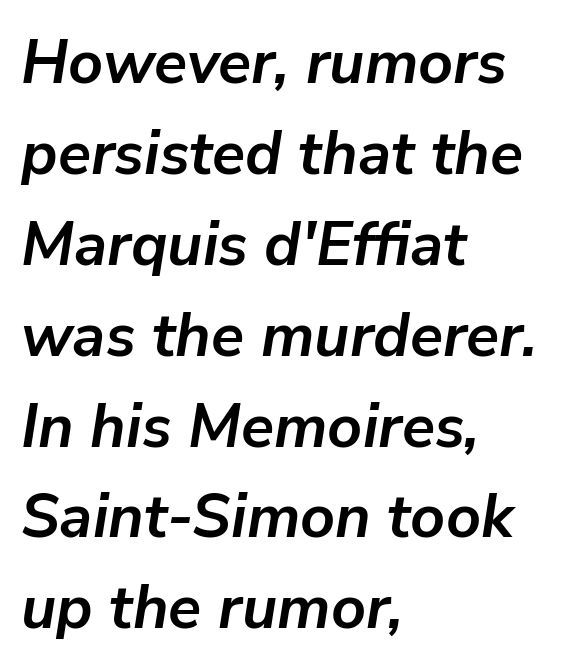
Q: Is the text bold? A: Yes.
Q: Is the text italic (slanted)? A: Yes, it leans right by about 9 degrees.
Q: Is the text underlined? A: No.
Q: How is the paragraph aligned? A: Left-aligned.
Q: Is the spacing between letters normal or unusually wide? A: Normal.
Q: Is the spacing between lines tight, normal or loose? A: Normal.
Q: Width (condensed, normal, or wide)? A: Normal.
Q: Stroke contrast? A: Low.
Q: x-height? A: Medium.
Q: Monospaced? A: No.
